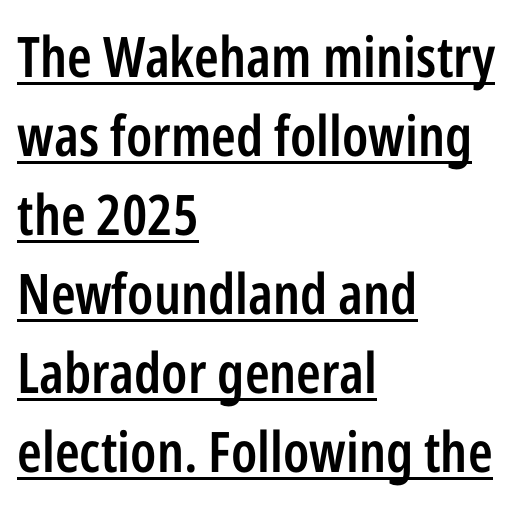
The image shows 56 px semibold, condensed sans-serif type, upright; set left-aligned, normal line spacing (1.41x), normal letter spacing, underlined; low stroke contrast and a medium x-height.
